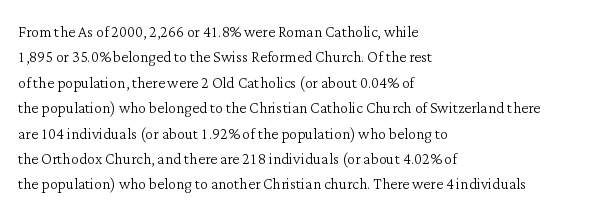
{"italic": "no", "bold": "no", "underline": "no", "align": "left", "line_spacing": "normal", "line_spacing_ratio": 1.27, "letter_spacing": "normal", "letter_spacing_em": 0.0, "glyph_px": 20}
